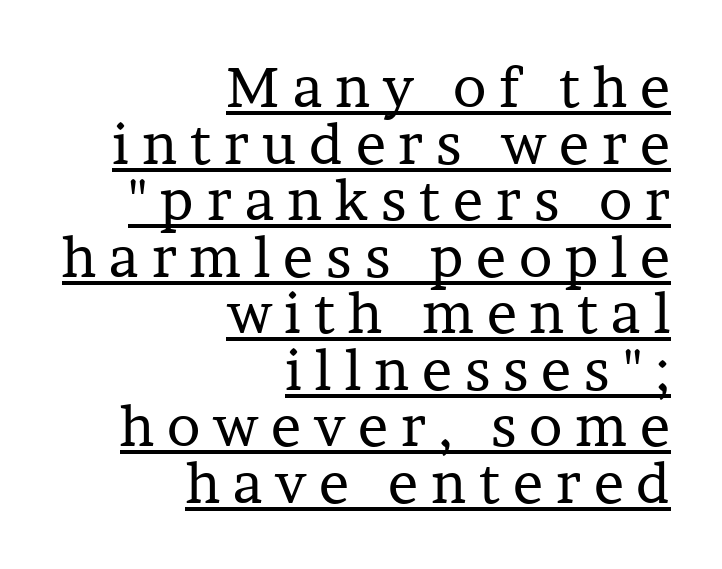
Q: Is the text bold? A: No.
Q: Is the text italic (slanted)? A: No, it is upright.
Q: Is the typeface a serif or a sans-serif typeface? A: Serif.
Q: Is the text underlined? A: Yes.
Q: How is the paragraph aligned? A: Right-aligned.
Q: Is the spacing between letters normal or unusually wide? A: Unusually wide.
Q: Is the spacing between lines tight, normal or loose? A: Tight.
Q: Width (condensed, normal, or wide)? A: Normal.
Q: Stroke contrast? A: Low.
Q: x-height? A: Medium.
Q: Monospaced? A: No.
